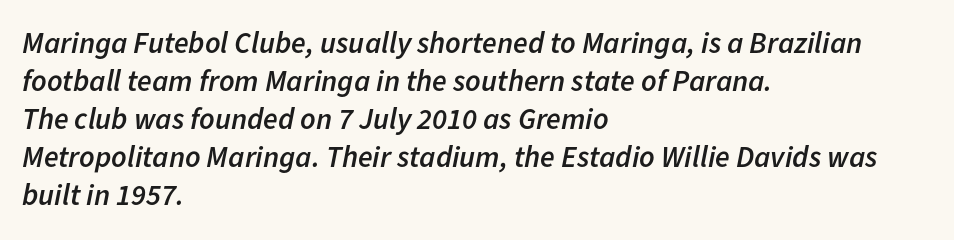
Each new line begins a customary step beneath the previous one. Spacing verdict: proportional, widths tailored to each character. The characters look somewhat weighty, a semibold short of true bold. There's an unmistakable incline to the writing here.
